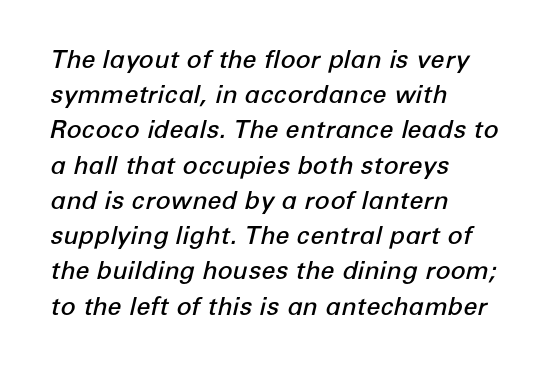
The image shows 25 px text type, italic (leaning right); set left-aligned, normal line spacing (1.41x), normal letter spacing, not underlined.
